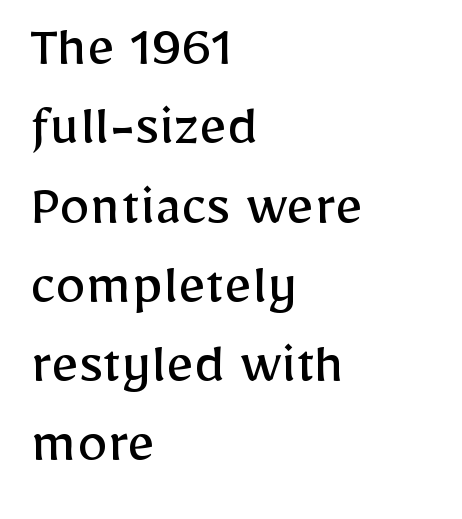
The image shows 61 px regular-weight sans-serif type, upright; set left-aligned, normal line spacing (1.3x), normal letter spacing, not underlined; low stroke contrast and a medium x-height.
